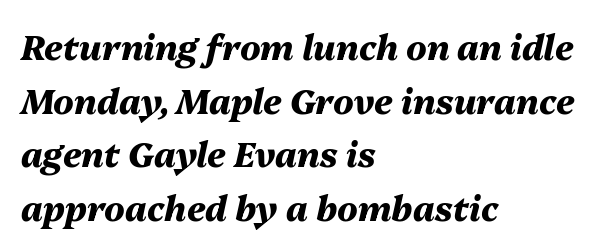
{"italic": "yes", "lean": "right", "slant_degrees": 13, "bold": "yes", "weight": "heavy", "width": "normal", "stroke_contrast": "medium", "x_height": "medium", "monospaced": "no", "underline": "no", "align": "left", "line_spacing": "normal", "line_spacing_ratio": 1.58, "letter_spacing": "normal", "letter_spacing_em": 0.0, "glyph_px": 34}
